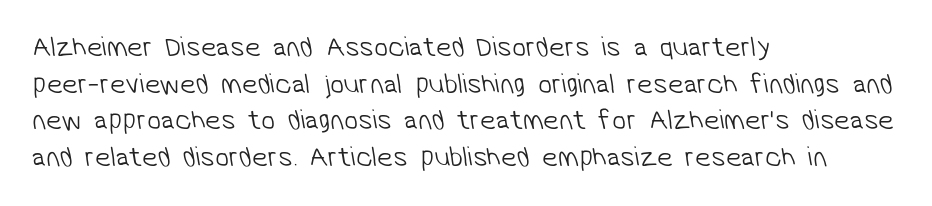
{"serif": "no", "bold": "no", "weight": "light", "width": "normal", "stroke_contrast": "low", "x_height": "medium", "monospaced": "no", "underline": "no", "align": "left", "line_spacing": "normal", "line_spacing_ratio": 1.31, "letter_spacing": "normal", "letter_spacing_em": 0.0, "glyph_px": 28}
